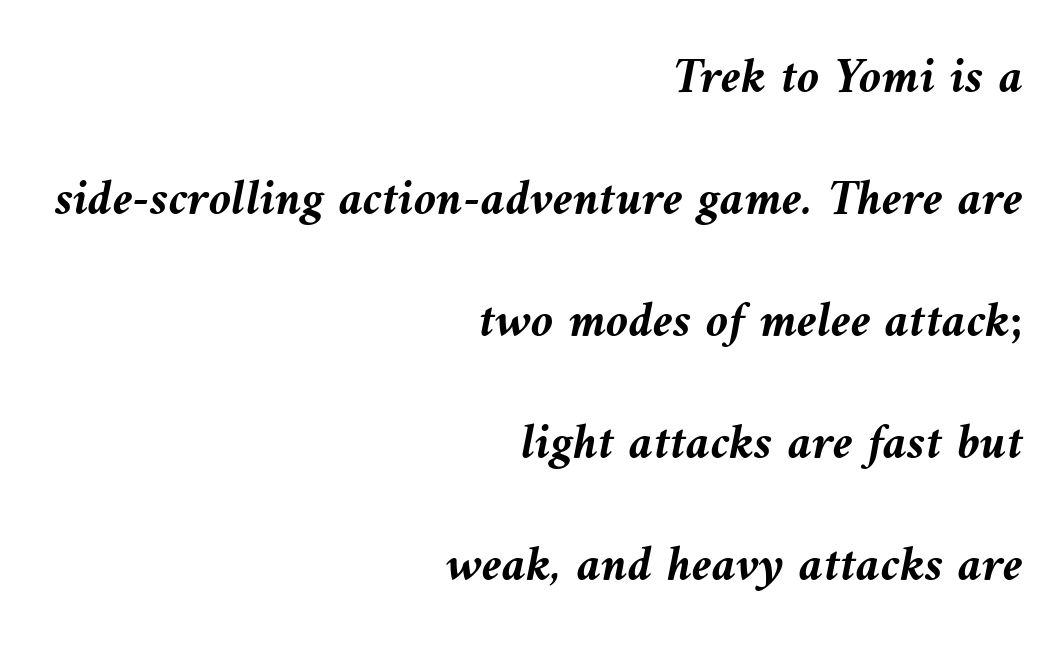
Q: Is the text bold? A: Yes.
Q: Is the text italic (slanted)? A: Yes, it leans left by about 9 degrees.
Q: Is the text underlined? A: No.
Q: How is the paragraph aligned? A: Right-aligned.
Q: Is the spacing between letters normal or unusually wide? A: Normal.
Q: Is the spacing between lines tight, normal or loose? A: Loose.
Q: Width (condensed, normal, or wide)? A: Normal.
Q: Stroke contrast? A: Medium.
Q: x-height? A: Medium.
Q: Monospaced? A: No.
